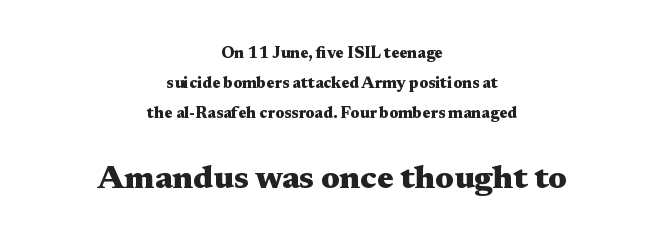
The image shows 33 px heavy, wide serif type, upright; set centered, line spacing 1.89x, normal letter spacing, not underlined; the second (bottom) block is 2.06x larger; medium stroke contrast and a medium x-height.
